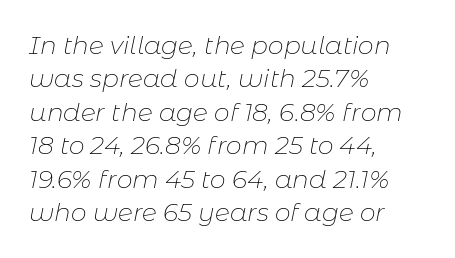
{"italic": "yes", "lean": "right", "slant_degrees": 11, "bold": "no", "underline": "no", "align": "left", "line_spacing": "normal", "line_spacing_ratio": 1.34, "letter_spacing": "normal", "letter_spacing_em": 0.0, "glyph_px": 25}
